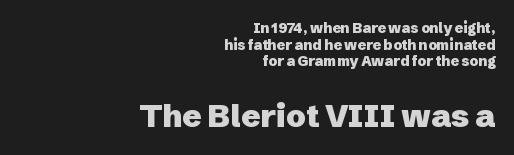
The image shows 32 px heavy sans-serif type, upright; set right-aligned, line spacing 1.19x, normal letter spacing, not underlined; the second (bottom) block is 2.29x larger; low stroke contrast and a medium x-height.
